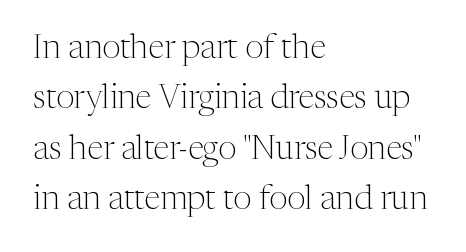
The image shows 33 px light serif type, upright; set left-aligned, normal line spacing (1.53x), normal letter spacing, not underlined; medium stroke contrast and a medium x-height.
